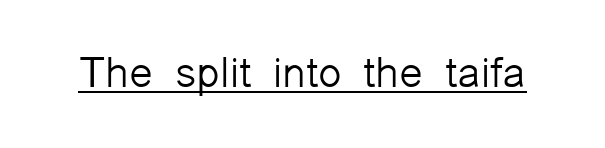
Q: Is the text bold? A: No.
Q: Is the text italic (slanted)? A: No, it is upright.
Q: Is the typeface a serif or a sans-serif typeface? A: Sans-serif.
Q: Is the text underlined? A: Yes.
Q: Is the spacing between letters normal or unusually wide? A: Normal.
Q: Width (condensed, normal, or wide)? A: Normal.
Q: Stroke contrast? A: Low.
Q: x-height? A: Medium.
Q: Monospaced? A: No.
